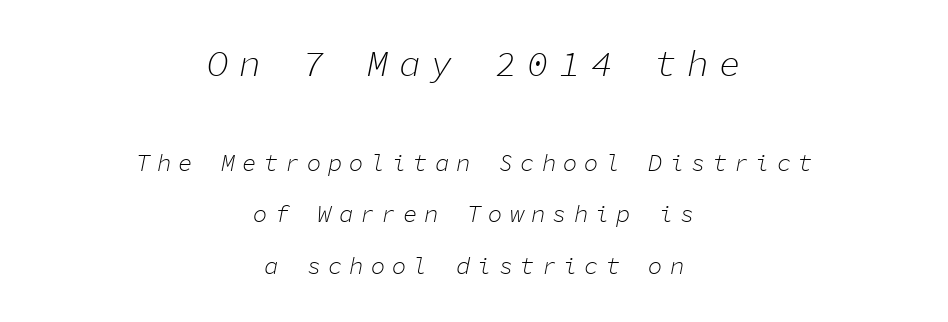
{"italic": "yes", "lean": "right", "slant_degrees": 11, "bold": "no", "weight": "light", "width": "normal", "stroke_contrast": "low", "x_height": "medium", "monospaced": "yes", "underline": "no", "align": "center", "line_spacing": "loose", "line_spacing_ratio": 2.16, "letter_spacing": "wide", "letter_spacing_em": 0.29, "larger_block": "first", "size_ratio": 1.5, "glyph_px": 36}
